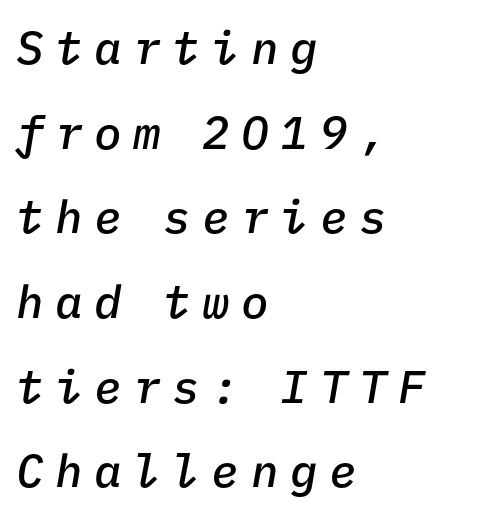
{"italic": "yes", "lean": "right", "slant_degrees": 9, "bold": "semi", "weight": "semibold", "width": "normal", "stroke_contrast": "low", "x_height": "medium", "monospaced": "yes", "underline": "no", "align": "left", "line_spacing_ratio": 1.84, "letter_spacing": "wide", "letter_spacing_em": 0.25, "glyph_px": 46}
